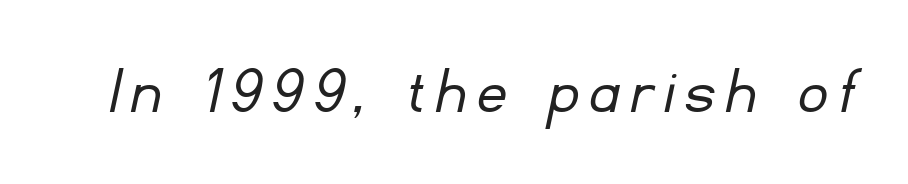
The image shows 70 px light sans-serif type; set not underlined; low stroke contrast and a small x-height.
